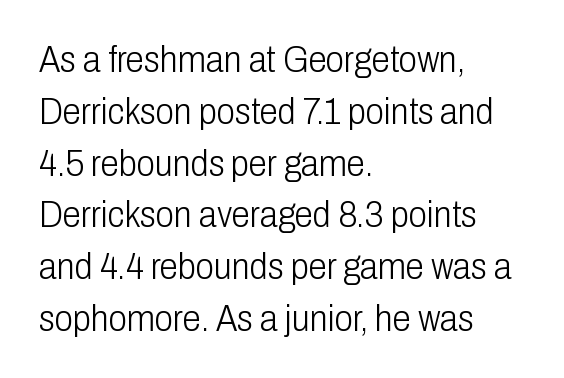
Q: Is the text bold? A: No.
Q: Is the text italic (slanted)? A: No, it is upright.
Q: Is the typeface a serif or a sans-serif typeface? A: Sans-serif.
Q: Is the text underlined? A: No.
Q: How is the paragraph aligned? A: Left-aligned.
Q: Is the spacing between letters normal or unusually wide? A: Normal.
Q: Is the spacing between lines tight, normal or loose? A: Normal.
Q: Width (condensed, normal, or wide)? A: Condensed.
Q: Stroke contrast? A: Low.
Q: x-height? A: Medium.
Q: Monospaced? A: No.
